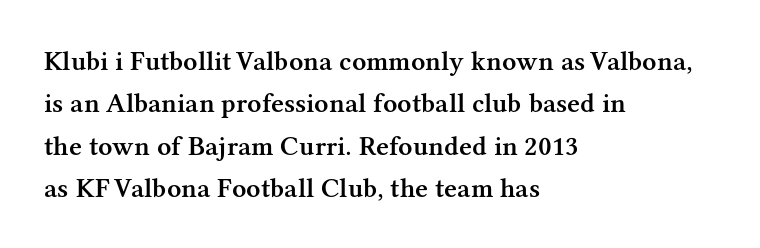
Q: Is the text bold? A: Semi-bold.
Q: Is the text italic (slanted)? A: No, it is upright.
Q: Is the typeface a serif or a sans-serif typeface? A: Serif.
Q: Is the text underlined? A: No.
Q: How is the paragraph aligned? A: Left-aligned.
Q: Is the spacing between letters normal or unusually wide? A: Normal.
Q: Is the spacing between lines tight, normal or loose? A: Normal.
Q: Width (condensed, normal, or wide)? A: Normal.
Q: Stroke contrast? A: Medium.
Q: x-height? A: Medium.
Q: Monospaced? A: No.
